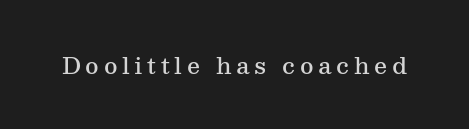
Q: Is the text bold? A: Semi-bold.
Q: Is the text italic (slanted)? A: No, it is upright.
Q: Is the text underlined? A: No.
Q: Is the spacing between letters normal or unusually wide? A: Unusually wide.
